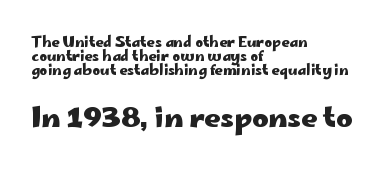
The image shows 28 px heavy, wide sans-serif type, upright; set left-aligned, tight line spacing (1.01x), normal letter spacing, not underlined; the second (bottom) block is 2.0x larger; low stroke contrast and a small x-height.
